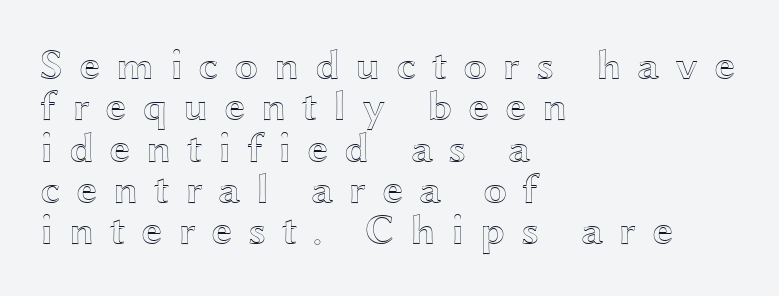
The image shows 43 px wide type, upright; set left-aligned, tight line spacing (0.96x), unusually wide letter spacing (+0.36 em), not underlined; a medium x-height.
